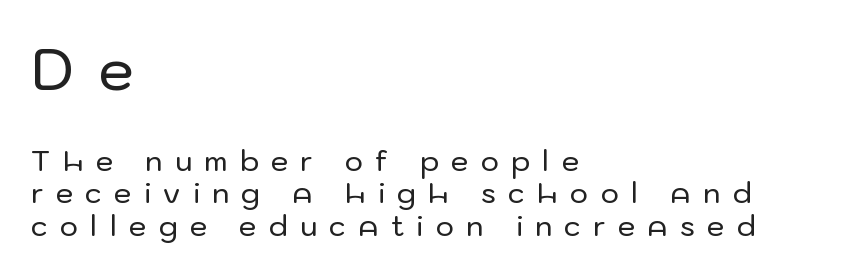
The image shows 57 px sans-serif type, upright; set left-aligned, tight line spacing (1.15x), unusually wide letter spacing (+0.44 em), not underlined; the first (top) block is 2.04x larger; low stroke contrast and a medium x-height.
